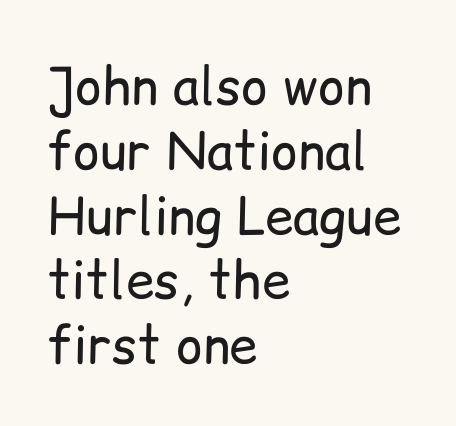
The rag falls on the right side of this text block. Heaviness? Minimal to ordinary, like unemphasized prose. This sample has the flowing, uneven cadence of proportional lettering. The string is rendered with underlining switched off. The designer left line spacing at the default. Italic: no, the glyphs are upright roman.
